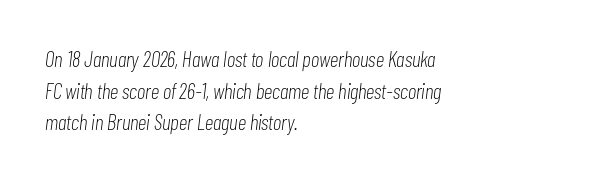
The image shows 22 px text type, italic (leaning right); set left-aligned, normal line spacing (1.44x), normal letter spacing, not underlined.
